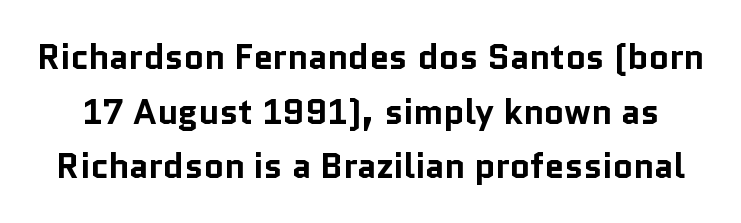
{"serif": "no", "italic": "no", "bold": "yes", "weight": "bold", "width": "normal", "stroke_contrast": "low", "x_height": "medium", "monospaced": "no", "underline": "no", "line_spacing": "normal", "line_spacing_ratio": 1.56, "letter_spacing": "normal", "letter_spacing_em": 0.0, "glyph_px": 35}
